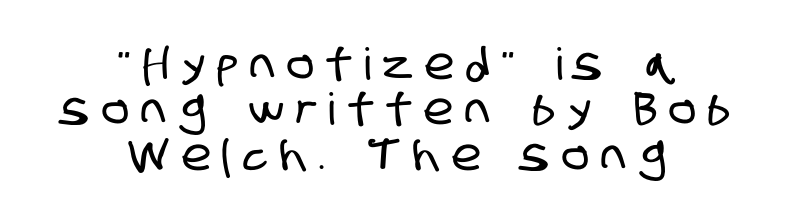
The image shows 44 px condensed sans-serif type; set centered, tight line spacing (1.03x), unusually wide letter spacing (+0.29 em), not underlined; low stroke contrast and a large x-height.
